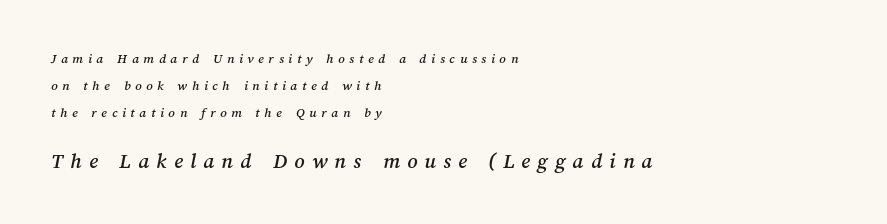
Q: Is the text underlined? A: No.
Q: How is the paragraph aligned? A: Left-aligned.
Q: Is the spacing between letters normal or unusually wide? A: Unusually wide.
Q: Is the spacing between lines tight, normal or loose? A: Loose.
Q: Which block of text is set in a larger size, the first (top) or the second (bottom)? A: The second (bottom) one.
